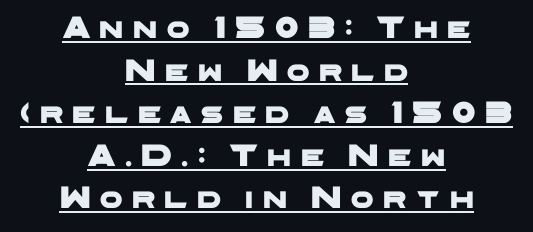
Think of a printed novel: that variable character pitch is what you see here. The string is rendered with underlining switched on. A typesetter would label this face a sans. If you folded the block vertically in half, each line would mirror itself in length. The type is letterspaced generously, with wide tracking.
